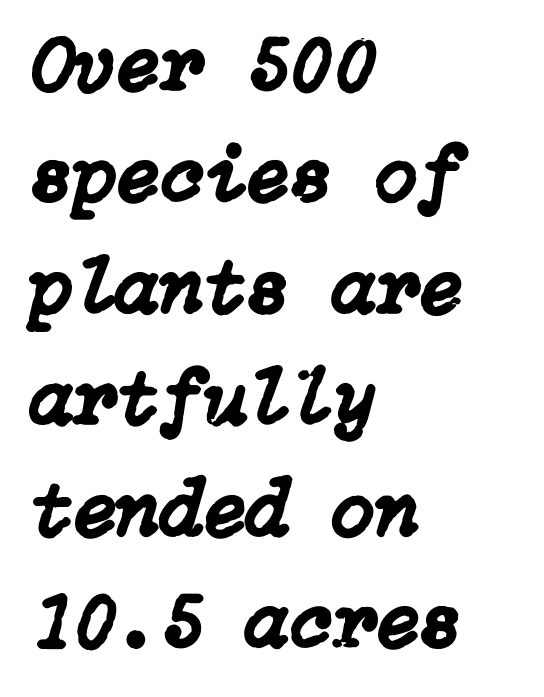
Does the lettering tilt? It does — this is italic. Compared with typical paragraphs, the rows here are spaced about the same. How are the letters spaced? Ordinarily, with no added tracking. Lines of text with bare space underneath. The text block is weighted toward the left margin, trailing off unevenly rightward.
